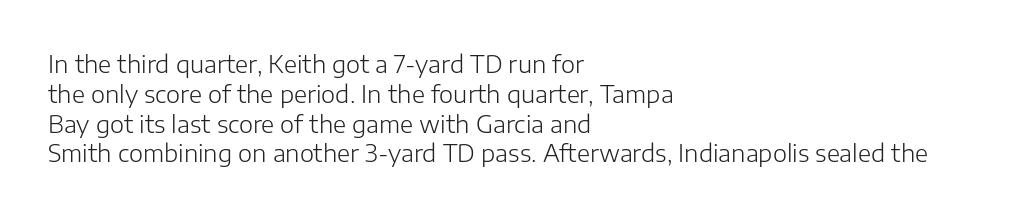
The image shows 24 px text type, upright; set left-aligned, line spacing 1.24x, normal letter spacing, not underlined.
